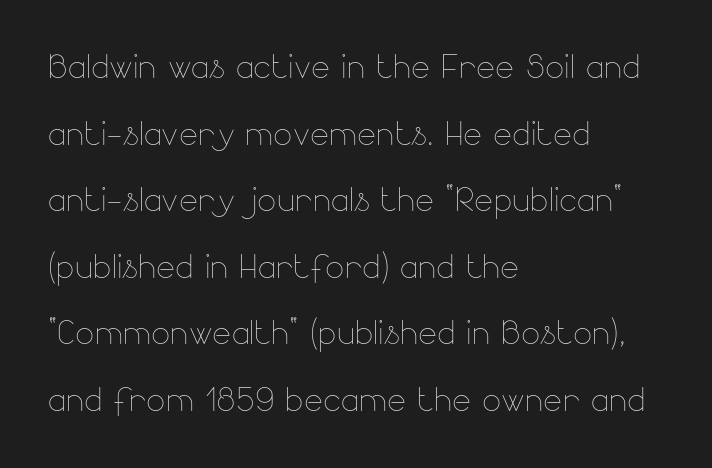
The baseline area is clear. Upright lettering throughout. Does extra space separate the letters? No, they use regular spacing. Note the varied advance widths — an 'i' is clearly narrower than an 'm'. Baseline-to-baseline distance is the conventional proportion of letter height.
